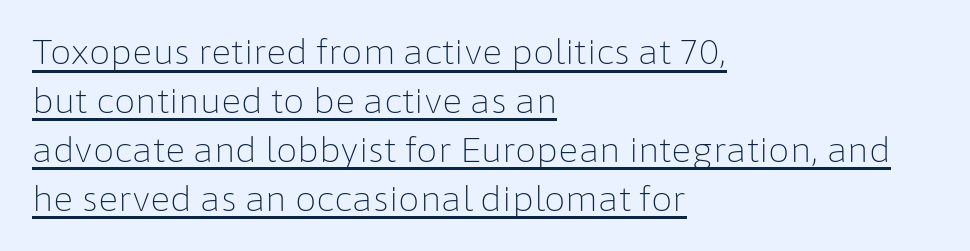
Q: Is the text bold? A: No.
Q: Is the text italic (slanted)? A: No, it is upright.
Q: Is the typeface a serif or a sans-serif typeface? A: Sans-serif.
Q: Is the text underlined? A: Yes.
Q: How is the paragraph aligned? A: Left-aligned.
Q: Is the spacing between letters normal or unusually wide? A: Normal.
Q: Is the spacing between lines tight, normal or loose? A: Normal.
Q: Width (condensed, normal, or wide)? A: Normal.
Q: Stroke contrast? A: Low.
Q: x-height? A: Medium.
Q: Monospaced? A: No.
